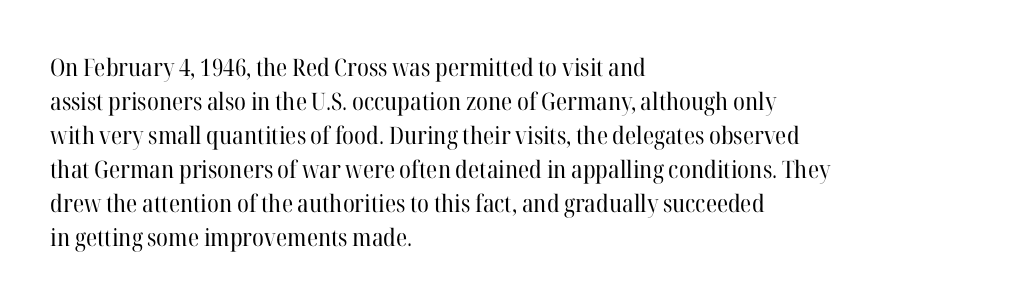
The image shows 24 px text type, upright; set left-aligned, normal line spacing (1.42x), normal letter spacing, not underlined.
